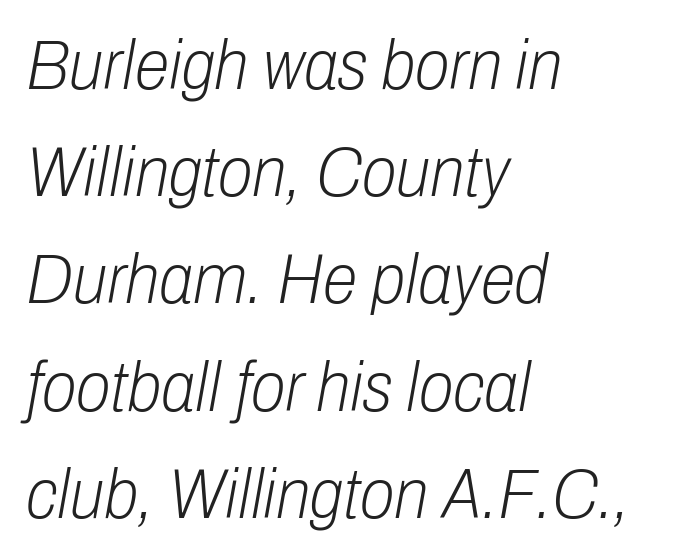
{"italic": "yes", "lean": "right", "slant_degrees": 10, "bold": "no", "weight": "light", "width": "condensed", "stroke_contrast": "low", "x_height": "medium", "monospaced": "no", "underline": "no", "align": "left", "line_spacing": "normal", "line_spacing_ratio": 1.51, "letter_spacing": "normal", "letter_spacing_em": 0.0, "glyph_px": 71}
